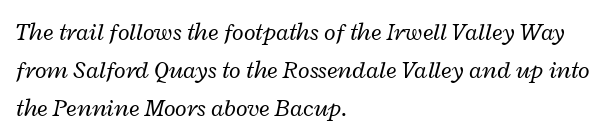
Q: Is the text bold? A: No.
Q: Is the text italic (slanted)? A: Yes, it leans right by about 12 degrees.
Q: Is the text underlined? A: No.
Q: How is the paragraph aligned? A: Left-aligned.
Q: Is the spacing between letters normal or unusually wide? A: Normal.
Q: Is the spacing between lines tight, normal or loose? A: Normal.
